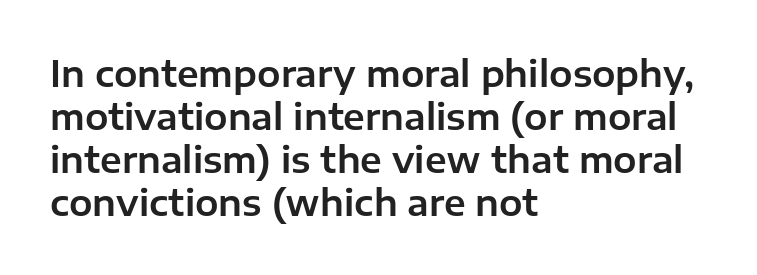
The passage shown is not underscored anywhere. Letter spacing: default. This rendering employs a face without finishing strokes, i.e., a sans-serif. Casual observation: everything's shoved over to the left. Every character sits straight up, as roman type does. Spacing verdict: proportional, widths tailored to each character.
